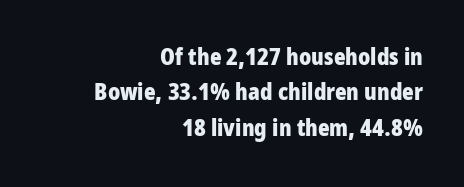
The image shows 24 px bold type, upright; set right-aligned, normal line spacing (1.47x), normal letter spacing, not underlined.
